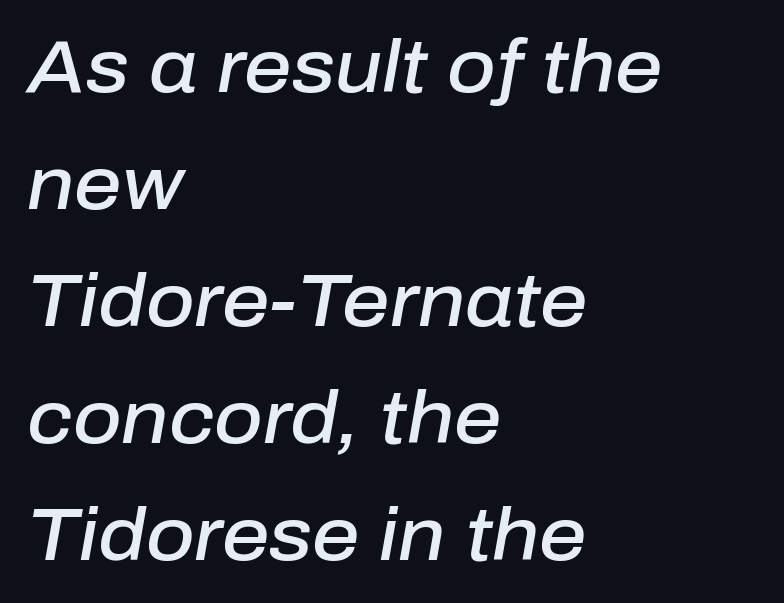
{"italic": "yes", "lean": "right", "slant_degrees": 10, "bold": "semi", "weight": "semibold", "width": "normal", "stroke_contrast": "low", "x_height": "medium", "monospaced": "no", "underline": "no", "align": "left", "line_spacing": "normal", "line_spacing_ratio": 1.58, "letter_spacing": "normal", "letter_spacing_em": 0.0, "glyph_px": 74}
